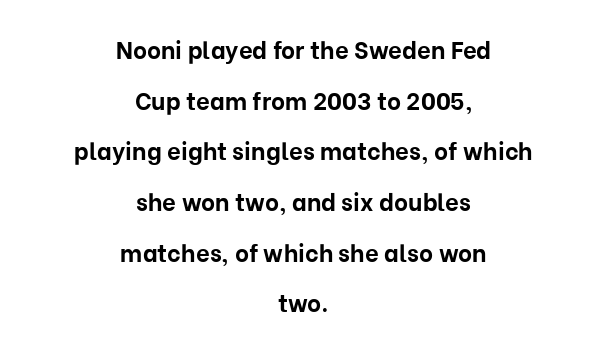
Characters follow at the spacing the type designer built in. It's the straight-up-and-down kind of type. The area under the type is left untouched. Teacher's note: observe the equal gaps on both sides — that is centered alignment. The space between consecutive lines is lavish. Look at the stroke-to-counter ratio: heavy, a bold.
